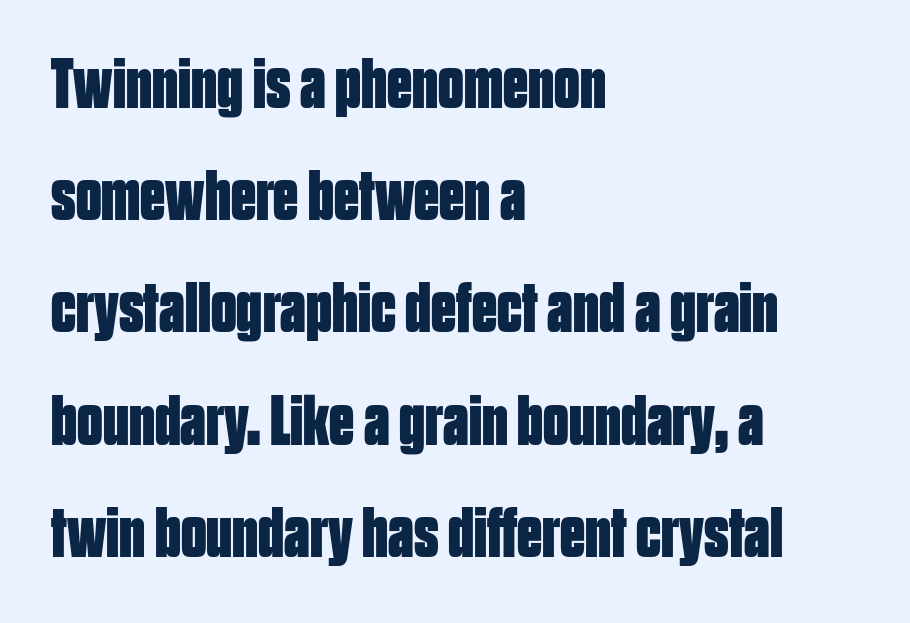
Whoever set this chose a conventional vertical rhythm. Rule under the text: the space is simply empty. This sample has the flowing, uneven cadence of proportional lettering. A dark, heavy texture on the line: the type is bold.
